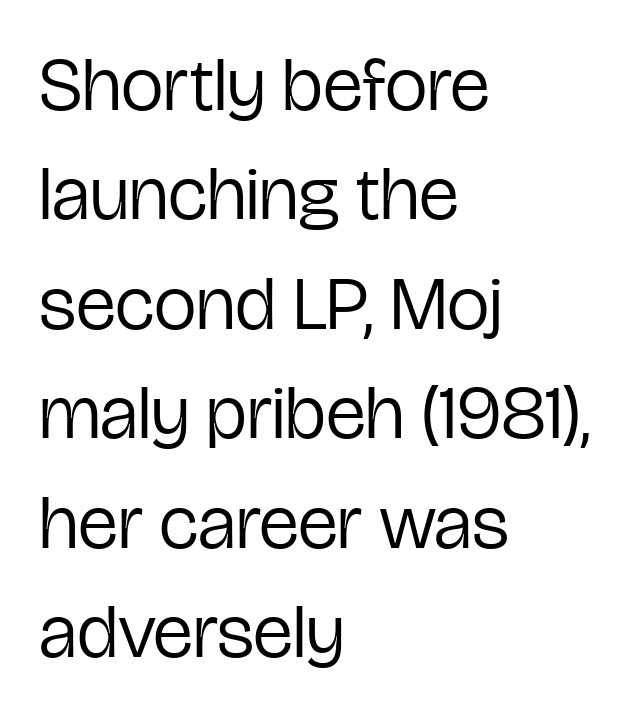
The image shows 76 px regular-weight, condensed sans-serif type, upright; set left-aligned, normal line spacing (1.44x), normal letter spacing, not underlined; low stroke contrast and a medium x-height.
